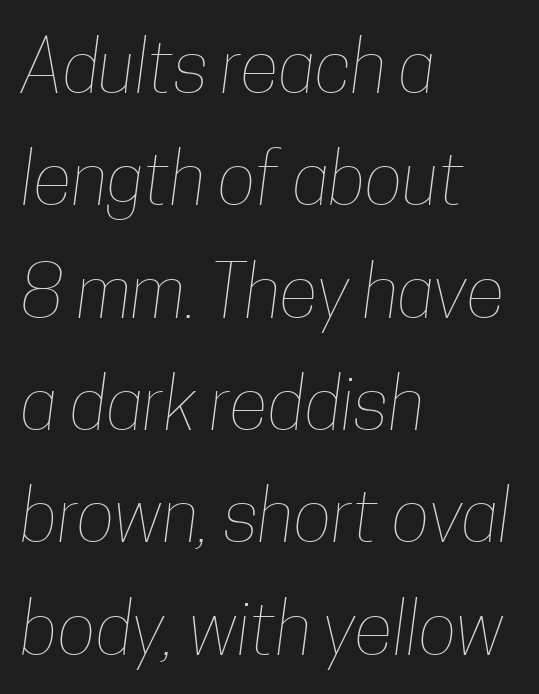
Q: Is the text bold? A: No.
Q: Is the text underlined? A: No.
Q: How is the paragraph aligned? A: Left-aligned.
Q: Is the spacing between letters normal or unusually wide? A: Normal.
Q: Is the spacing between lines tight, normal or loose? A: Normal.
Q: Width (condensed, normal, or wide)? A: Condensed.
Q: Stroke contrast? A: Low.
Q: x-height? A: Medium.
Q: Monospaced? A: No.
